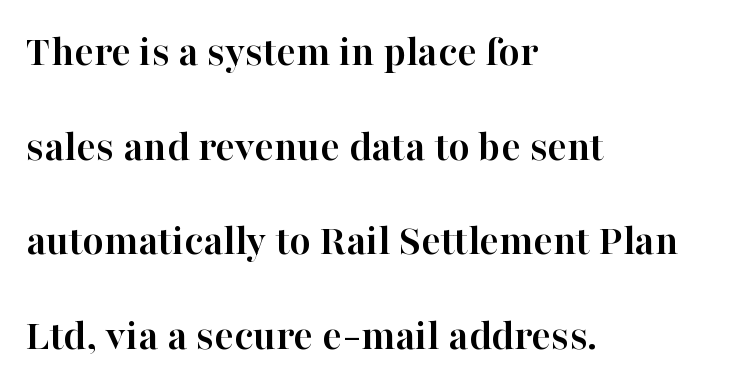
You could not count columns in this text — the font is proportionally spaced. Compared with a centered layout, this one pins lines to the left instead. Underline: absent. Words appear dense and cohesive because spacing is normal.
